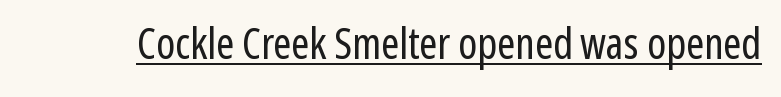
{"serif": "no", "italic": "no", "bold": "no", "weight": "regular", "width": "condensed", "stroke_contrast": "low", "x_height": "medium", "monospaced": "no", "underline": "yes", "letter_spacing": "normal", "letter_spacing_em": 0.0, "glyph_px": 43}
